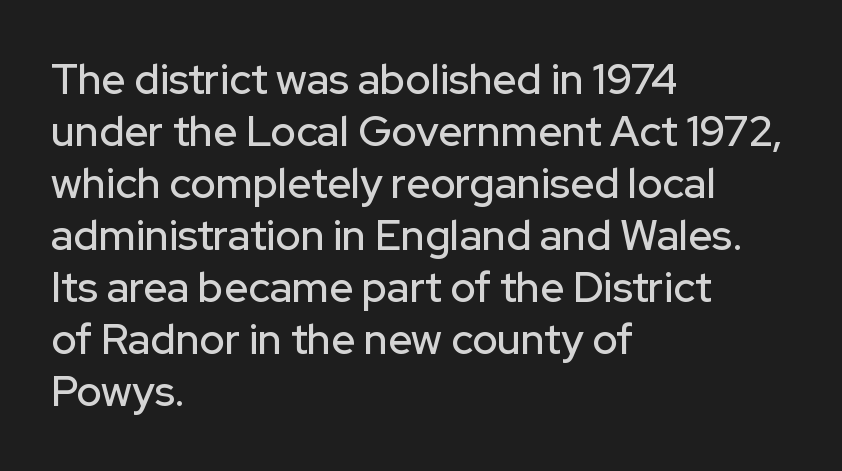
Nope, no serifs anywhere on these letters. Do the letters lean? They stand straight. The face used here is proportionally spaced, like ordinary book or web type. Words float on clear page, feet unadorned. Compared with a centered layout, this one pins lines to the left instead.
